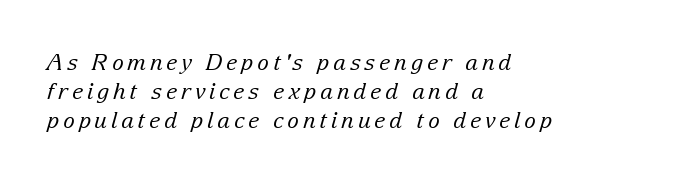
{"italic": "yes", "lean": "right", "slant_degrees": 15, "bold": "no", "underline": "no", "align": "left", "line_spacing": "normal", "line_spacing_ratio": 1.32, "glyph_px": 22}
